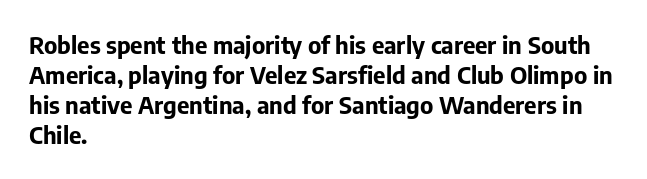
Q: Is the text bold? A: Yes.
Q: Is the text italic (slanted)? A: No, it is upright.
Q: Is the text underlined? A: No.
Q: How is the paragraph aligned? A: Left-aligned.
Q: Is the spacing between letters normal or unusually wide? A: Normal.
Q: Is the spacing between lines tight, normal or loose? A: Normal.
